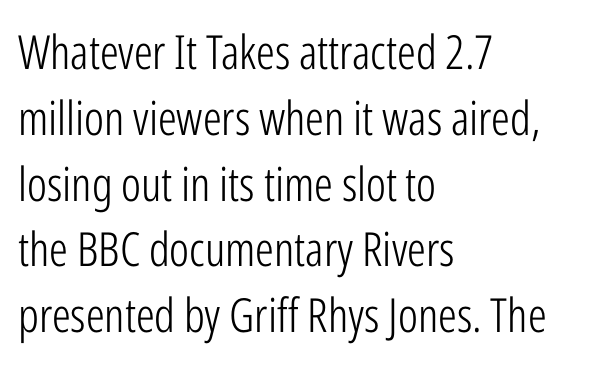
Nothing heavy about these letters — not bold at all. The passage shown is typeset with a sans-serif family. Compared with a centered layout, this one pins lines to the left instead. Looks like regular typesetting: each glyph gets only the width it needs. Baseline-to-baseline distance is the conventional proportion of letter height.
